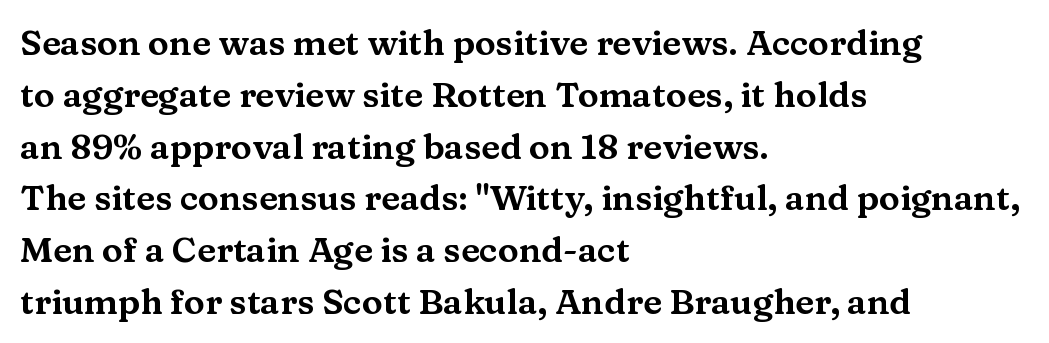
Q: Is the text italic (slanted)? A: No, it is upright.
Q: Is the typeface a serif or a sans-serif typeface? A: Serif.
Q: Is the text underlined? A: No.
Q: How is the paragraph aligned? A: Left-aligned.
Q: Is the spacing between letters normal or unusually wide? A: Normal.
Q: Is the spacing between lines tight, normal or loose? A: Normal.
Q: Width (condensed, normal, or wide)? A: Wide.
Q: Stroke contrast? A: Medium.
Q: x-height? A: Medium.
Q: Monospaced? A: No.
